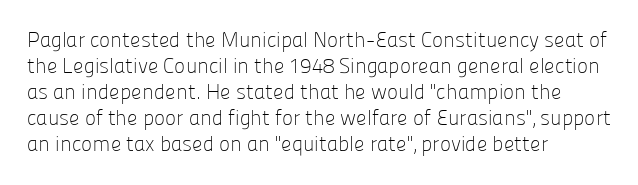
The typography opts for an upright posture over an oblique one. Unmarked baselines from the first word to the last. Students, note that the glyphs here touch the page at normal intervals. Which margin do the lines hug? The left one — the right edge is uneven. The typesetting does not lean heavy: it is not bold.
